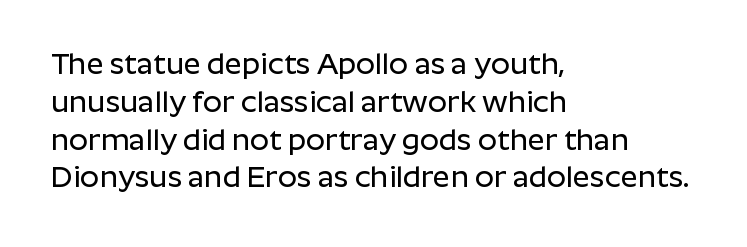
This sample has the flowing, uneven cadence of proportional lettering. Is there much room between lines? A standard amount, neither cramped nor airy. Nope, not italic — everything's standing straight. Type without underlining. Does the type have serifs? No, each stem ends abruptly.
